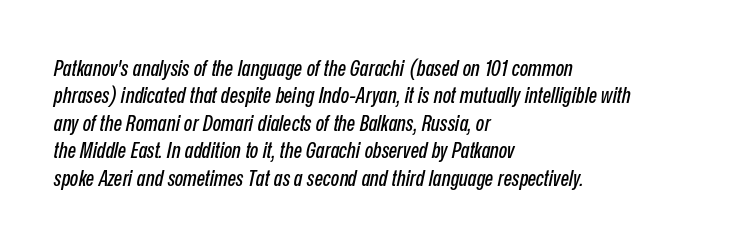
Q: Is the text italic (slanted)? A: Yes, it leans right by about 12 degrees.
Q: Is the text underlined? A: No.
Q: How is the paragraph aligned? A: Left-aligned.
Q: Is the spacing between letters normal or unusually wide? A: Normal.
Q: Is the spacing between lines tight, normal or loose? A: Normal.
